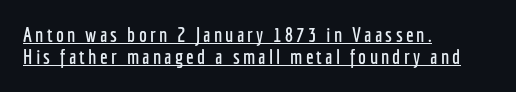
Underlining? Definitely there. The typesetter chose a ragged-right arrangement here. The lettering holds an erect, upright posture throughout. Interline gaps are noticeably narrow in this sample.
